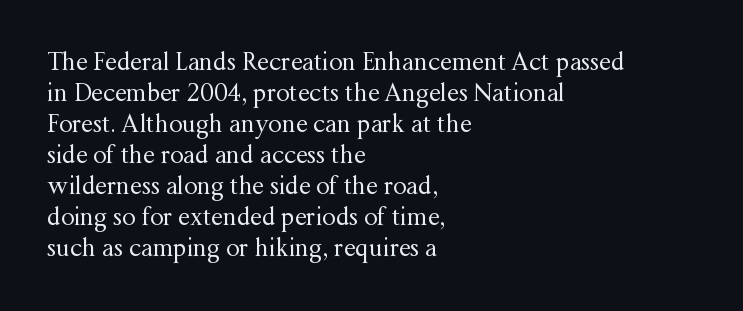
{"italic": "no", "bold": "no", "underline": "no", "align": "left", "line_spacing": "normal", "line_spacing_ratio": 1.29, "letter_spacing": "normal", "letter_spacing_em": 0.0, "glyph_px": 24}
